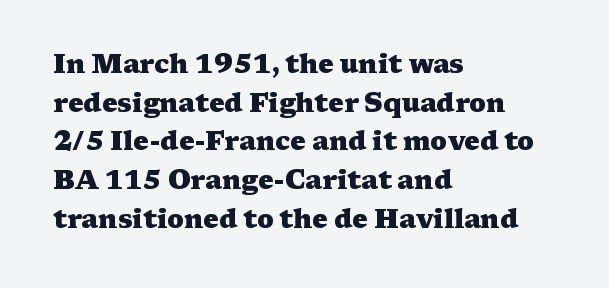
Q: Is the text bold? A: Yes.
Q: Is the text italic (slanted)? A: No, it is upright.
Q: Is the text underlined? A: No.
Q: How is the paragraph aligned? A: Left-aligned.
Q: Is the spacing between letters normal or unusually wide? A: Normal.
Q: Is the spacing between lines tight, normal or loose? A: Normal.
